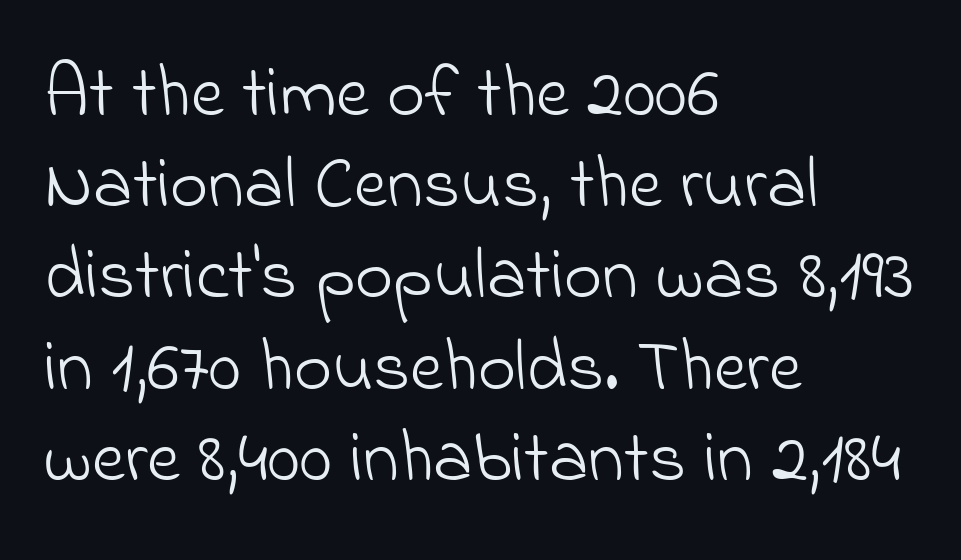
{"serif": "no", "bold": "no", "weight": "light", "width": "normal", "stroke_contrast": "low", "x_height": "small", "monospaced": "no", "underline": "no", "align": "left", "line_spacing": "normal", "line_spacing_ratio": 1.25, "letter_spacing": "normal", "letter_spacing_em": 0.0, "glyph_px": 73}
